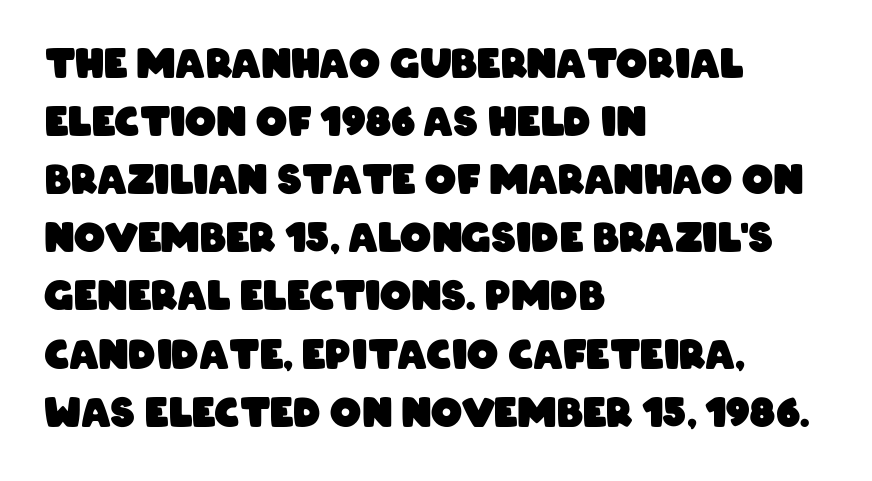
{"serif": "no", "bold": "yes", "weight": "heavy", "width": "condensed", "stroke_contrast": "low", "x_height": "large", "monospaced": "no", "underline": "no", "align": "left", "line_spacing": "normal", "line_spacing_ratio": 1.49, "letter_spacing": "normal", "letter_spacing_em": 0.0, "glyph_px": 39}
